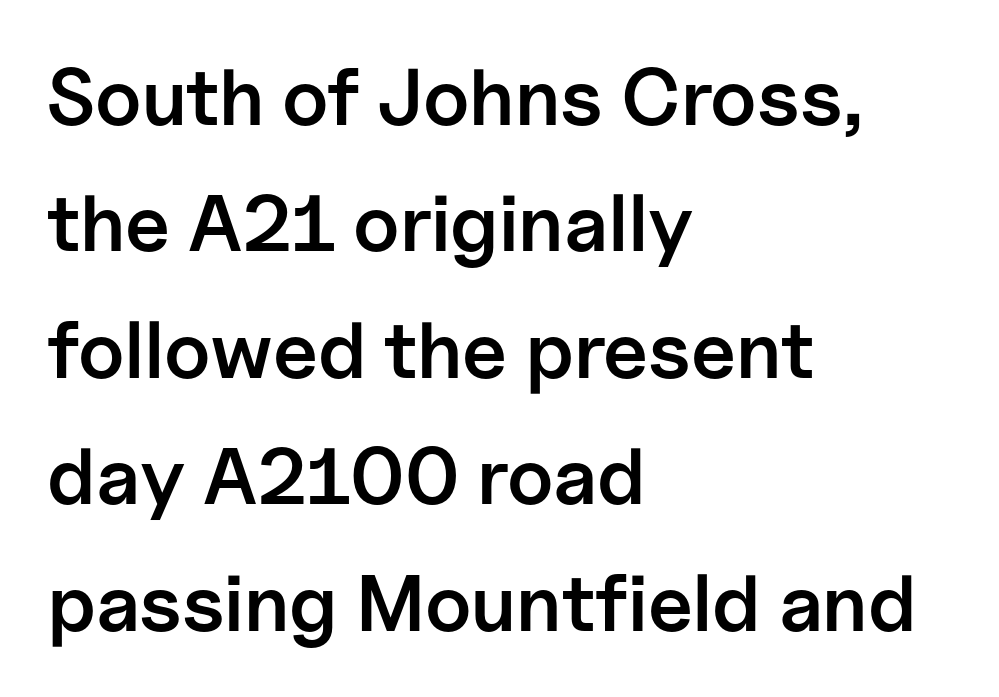
These lines are composed in type without serifs. The rendering keeps characters at their native spacing. The lettering holds an erect, upright posture throughout. Lines of text with bare space underneath. The passage shown stacks its lines at a standard gap. What weight is shown? A semibold, between regular and bold.
